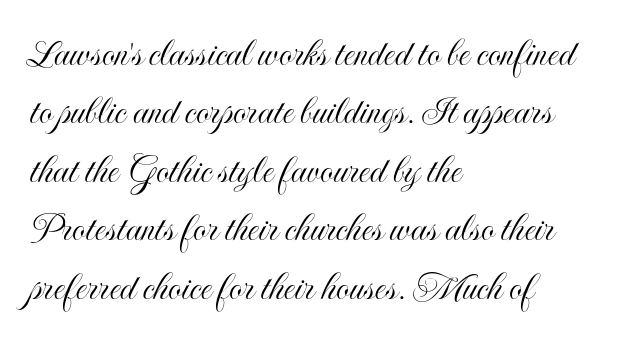
{"width": "condensed", "x_height": "small", "monospaced": "no", "underline": "no", "align": "left", "line_spacing": "normal", "line_spacing_ratio": 1.39, "letter_spacing": "normal", "letter_spacing_em": 0.0, "glyph_px": 42}
